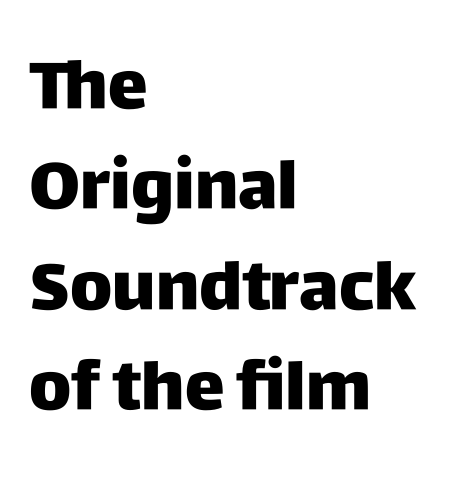
Q: Is the text bold? A: Yes.
Q: Is the text italic (slanted)? A: No, it is upright.
Q: Is the typeface a serif or a sans-serif typeface? A: Sans-serif.
Q: Is the text underlined? A: No.
Q: How is the paragraph aligned? A: Left-aligned.
Q: Is the spacing between letters normal or unusually wide? A: Normal.
Q: Is the spacing between lines tight, normal or loose? A: Normal.
Q: Width (condensed, normal, or wide)? A: Normal.
Q: Stroke contrast? A: Low.
Q: x-height? A: Large.
Q: Monospaced? A: No.
